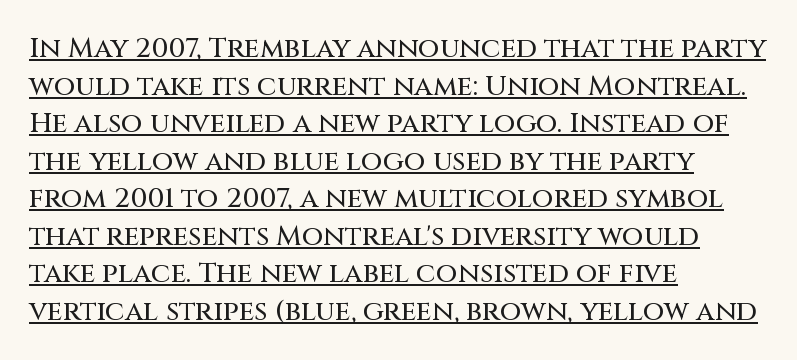
The image shows 28 px sans-serif type, upright; set left-aligned, normal line spacing (1.34x), normal letter spacing, underlined; medium stroke contrast and a large x-height.
